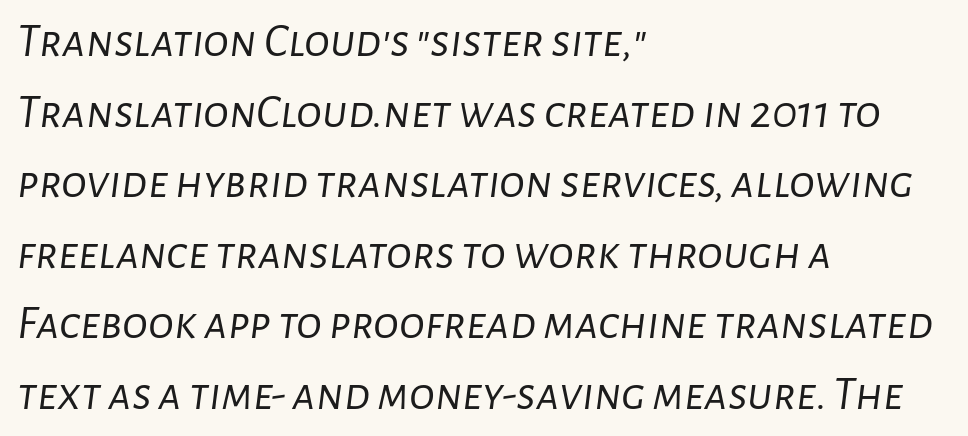
Q: Is the text bold? A: No.
Q: Is the text italic (slanted)? A: Yes, it leans right by about 7 degrees.
Q: Is the text underlined? A: No.
Q: How is the paragraph aligned? A: Left-aligned.
Q: Is the spacing between letters normal or unusually wide? A: Normal.
Q: Is the spacing between lines tight, normal or loose? A: Normal.
Q: Width (condensed, normal, or wide)? A: Normal.
Q: Stroke contrast? A: Low.
Q: x-height? A: Medium.
Q: Monospaced? A: No.
